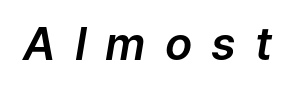
The image shows 45 px text type, italic (leaning right); set unusually wide letter spacing (+0.42 em), not underlined; low stroke contrast and a medium x-height.
